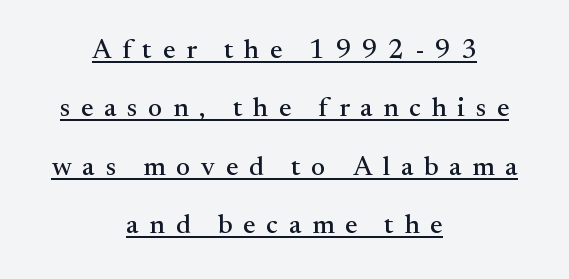
The image shows 27 px text type, upright; set centered, loose line spacing (2.16x), unusually wide letter spacing (+0.4 em), underlined.
